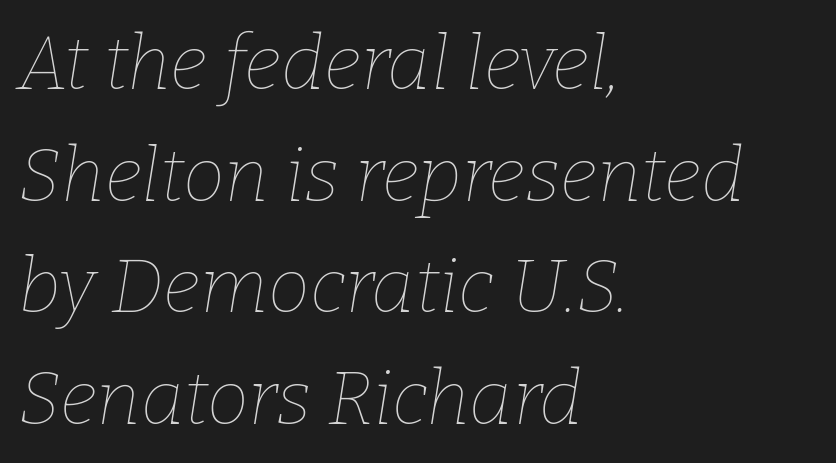
In terms of leading, this rendering sits right in the middle. Quick note: italic. The rendering uses natural spacing where letterforms have individual widths. Counters stay open thanks to moderate or lighter strokes.
